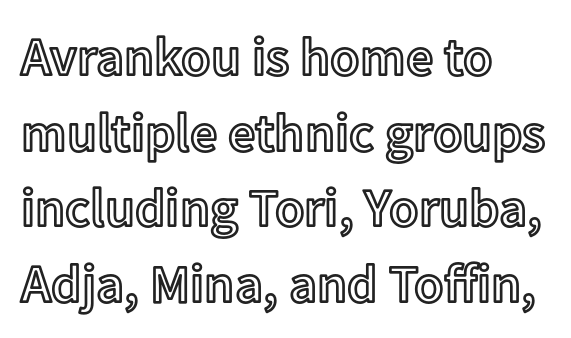
Q: Is the text italic (slanted)? A: No, it is upright.
Q: Is the text underlined? A: No.
Q: How is the paragraph aligned? A: Left-aligned.
Q: Is the spacing between letters normal or unusually wide? A: Normal.
Q: Is the spacing between lines tight, normal or loose? A: Normal.
Q: Width (condensed, normal, or wide)? A: Normal.
Q: x-height? A: Medium.
Q: Monospaced? A: No.
